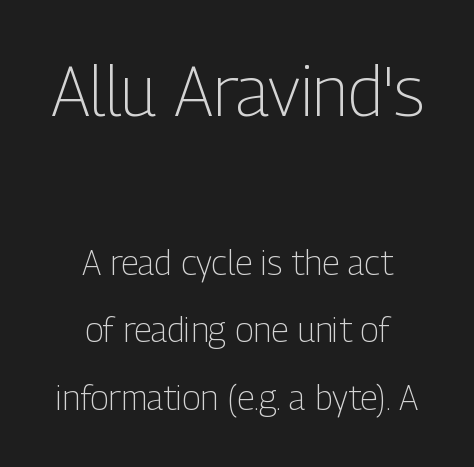
{"serif": "no", "italic": "no", "bold": "no", "weight": "light", "width": "condensed", "stroke_contrast": "low", "x_height": "medium", "monospaced": "no", "underline": "no", "align": "center", "line_spacing": "loose", "line_spacing_ratio": 1.99, "letter_spacing": "normal", "letter_spacing_em": 0.0, "larger_block": "first", "size_ratio": 2.03, "glyph_px": 69}
